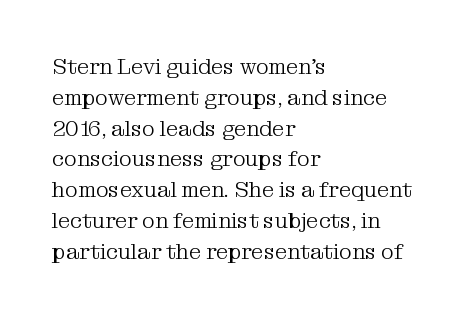
The image shows 22 px text type, upright; set left-aligned, normal line spacing (1.4x), normal letter spacing, not underlined.
